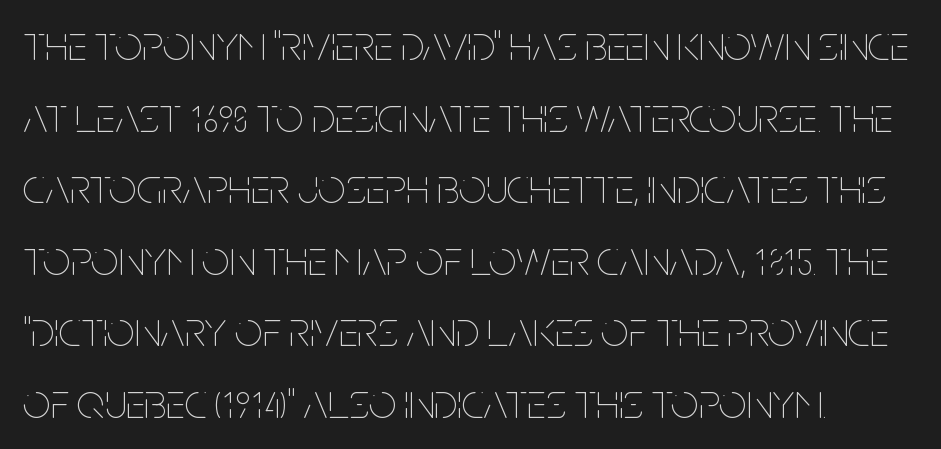
{"italic": "no", "bold": "no", "weight": "thin", "width": "condensed", "stroke_contrast": "low", "x_height": "large", "monospaced": "no", "underline": "no", "align": "left", "line_spacing": "normal", "line_spacing_ratio": 1.46, "letter_spacing": "normal", "letter_spacing_em": 0.0, "glyph_px": 49}
